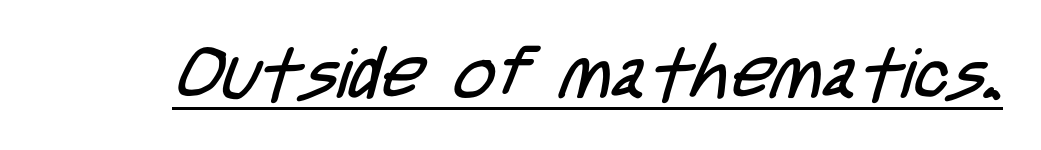
{"serif": "no", "bold": "no", "weight": "regular", "width": "condensed", "stroke_contrast": "low", "x_height": "large", "monospaced": "no", "underline": "yes", "letter_spacing": "normal", "letter_spacing_em": 0.0, "glyph_px": 71}
